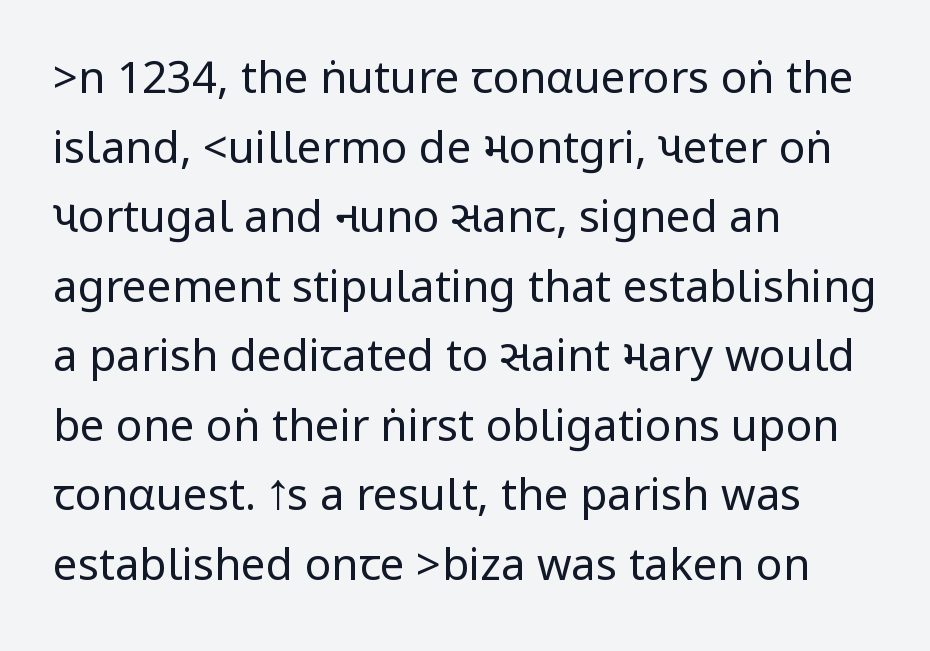
Q: Is the text bold? A: No.
Q: Is the text italic (slanted)? A: No, it is upright.
Q: Is the typeface a serif or a sans-serif typeface? A: Sans-serif.
Q: Is the text underlined? A: No.
Q: How is the paragraph aligned? A: Left-aligned.
Q: Is the spacing between letters normal or unusually wide? A: Normal.
Q: Is the spacing between lines tight, normal or loose? A: Normal.
Q: Width (condensed, normal, or wide)? A: Condensed.
Q: Stroke contrast? A: Low.
